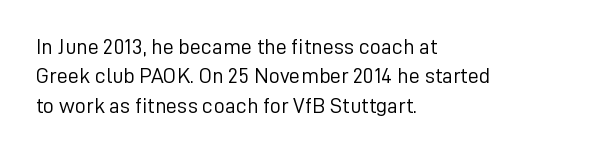
The image shows 22 px text type, upright; set left-aligned, normal line spacing (1.33x), normal letter spacing, not underlined.
